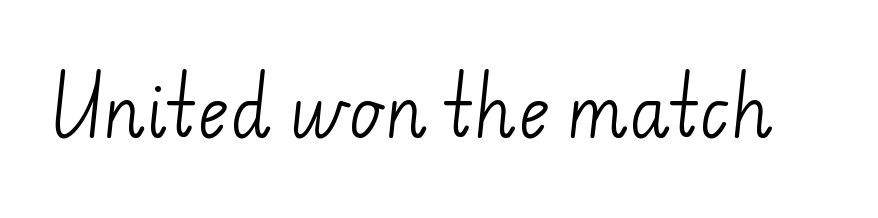
The image shows 68 px light sans-serif type; set normal letter spacing, not underlined; low stroke contrast and a small x-height.
